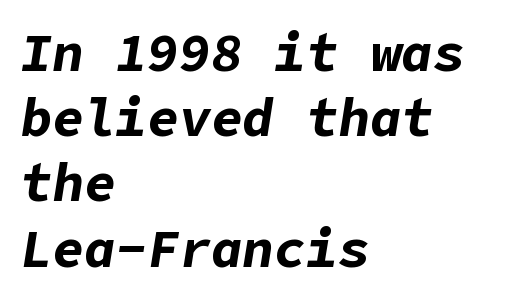
The image shows 53 px bold type, italic (leaning right); set left-aligned, line spacing 1.23x, normal letter spacing, not underlined; low stroke contrast and a medium x-height.
